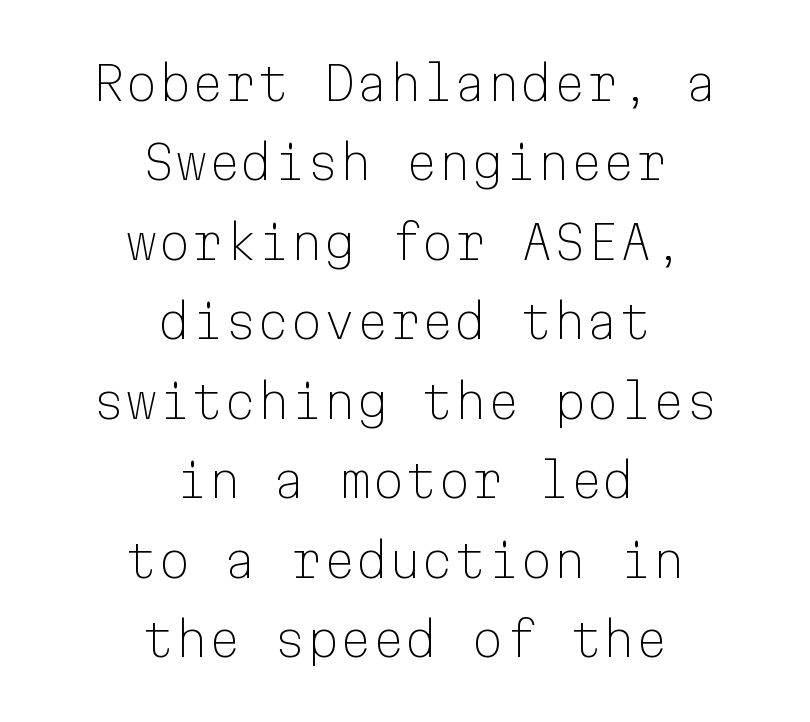
Anything drawn beneath the words? Only blank space. Nothing unusual about the tracking: characters are spaced as the font intends. No letter is thick-stroked: the sample isn't bold. Regular leading. These lines are composed in type without serifs.
